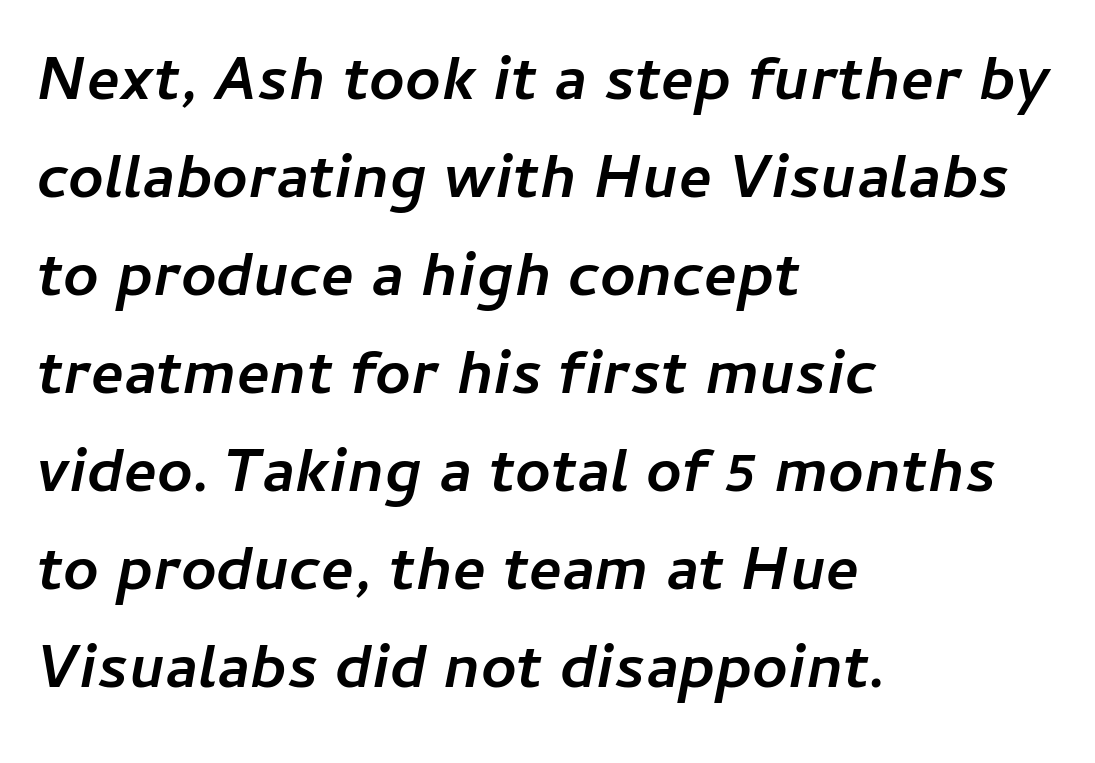
The rendering uses natural spacing where letterforms have individual widths. Each glyph is drawn with heavy, bold strokes. Caption: standard tracking, unaltered. The gap between lines stays unmarked.
